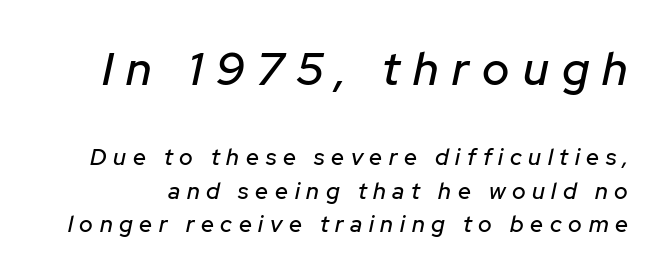
This sample uses expanded letter spacing, leaving extra air between glyphs. Yep, that's italic — everything's leaning. In this sample the first text group is rendered at the bigger scale. Vertically, the passage feels balanced, rows spaced as you'd expect. Nobody drew a line under any word here.
